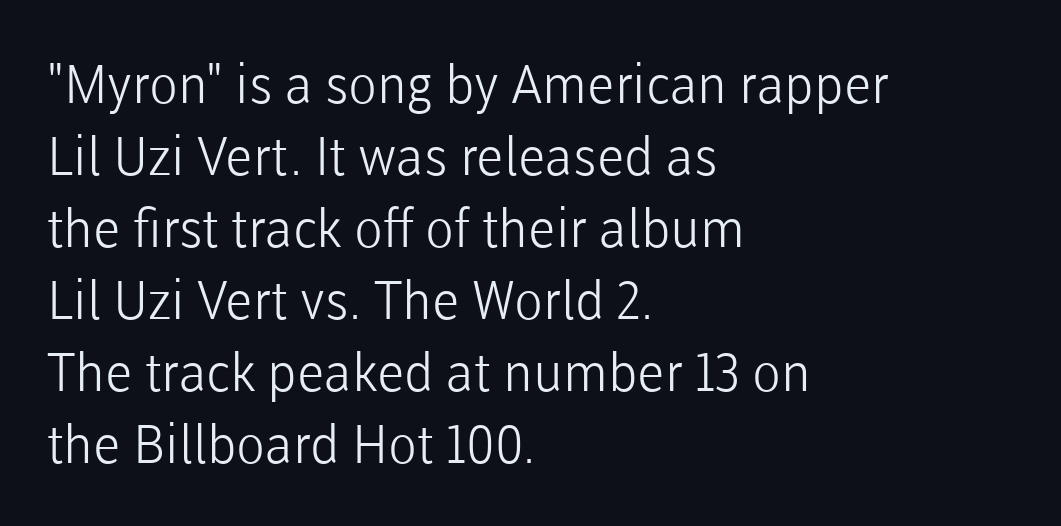
{"serif": "no", "italic": "no", "bold": "no", "weight": "light", "width": "normal", "stroke_contrast": "low", "x_height": "medium", "monospaced": "no", "underline": "no", "align": "left", "line_spacing": "normal", "line_spacing_ratio": 1.36, "letter_spacing": "normal", "letter_spacing_em": 0.0, "glyph_px": 53}
